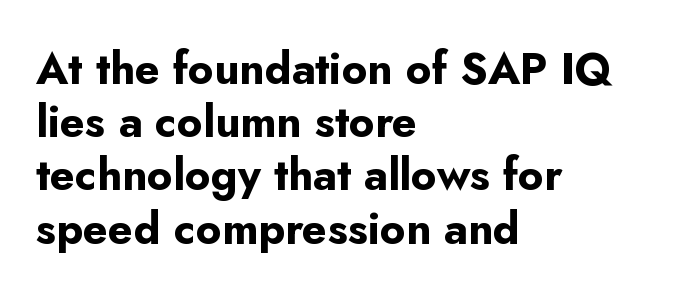
The rendering uses a bold face; every stroke is thick and dark. A roman cut, with each character standing at attention. These lines are rendered in a variable-pitch font. Line beginnings align vertically; line endings do not. What stands out about the letter spacing? Nothing — it is the standard amount.
